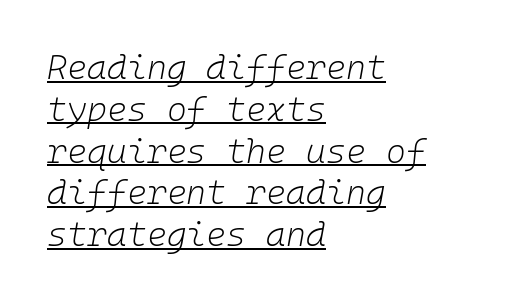
These lines are rendered in a fixed-pitch font. Casual observation: everything's shoved over to the left. No letter is thick-stroked: the sample isn't bold. The specimen includes a rule beneath the text block's lines. Slanted lettering throughout.
